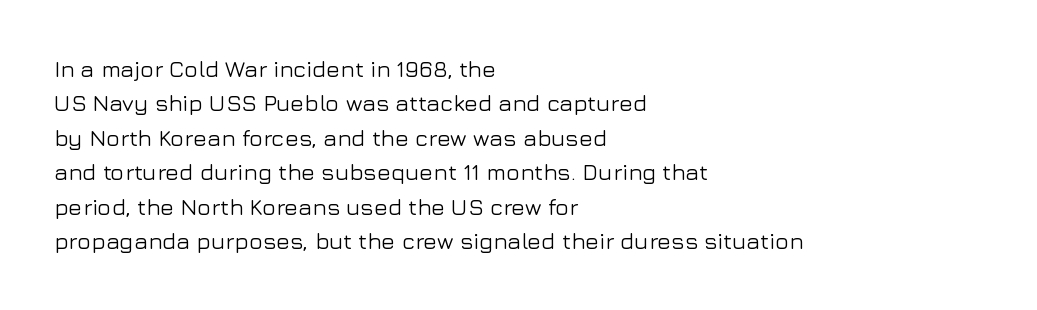
The image shows 23 px text type, upright; set left-aligned, normal line spacing (1.5x), normal letter spacing, not underlined.
